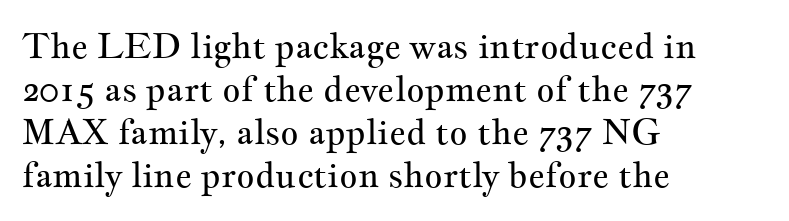
A typesetter would call this proportional, since set widths differ per character. Compared with typical body copy, the letter spacing here is the same. Posture: straight, roman, zero tilt. The ragged edge is on the right, which tells us the setting is flush left. Stroke mass is kept to a normal reading level or below. This sample uses a serif face.
